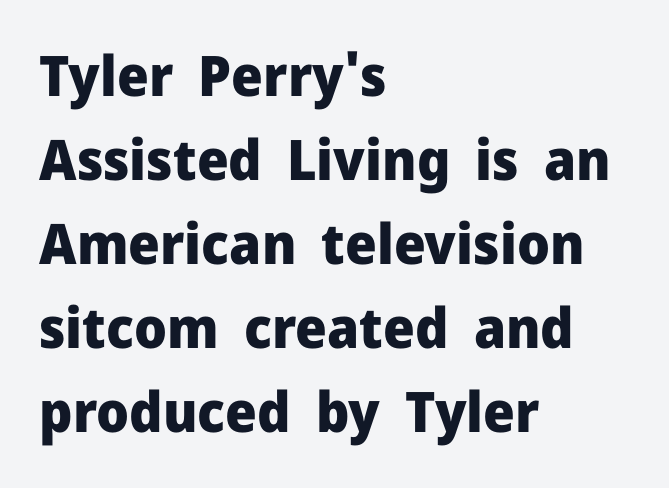
Q: Is the text bold? A: Yes.
Q: Is the text italic (slanted)? A: No, it is upright.
Q: Is the typeface a serif or a sans-serif typeface? A: Sans-serif.
Q: Is the text underlined? A: No.
Q: How is the paragraph aligned? A: Left-aligned.
Q: Is the spacing between letters normal or unusually wide? A: Normal.
Q: Is the spacing between lines tight, normal or loose? A: Normal.
Q: Width (condensed, normal, or wide)? A: Normal.
Q: Stroke contrast? A: Low.
Q: x-height? A: Medium.
Q: Monospaced? A: No.
